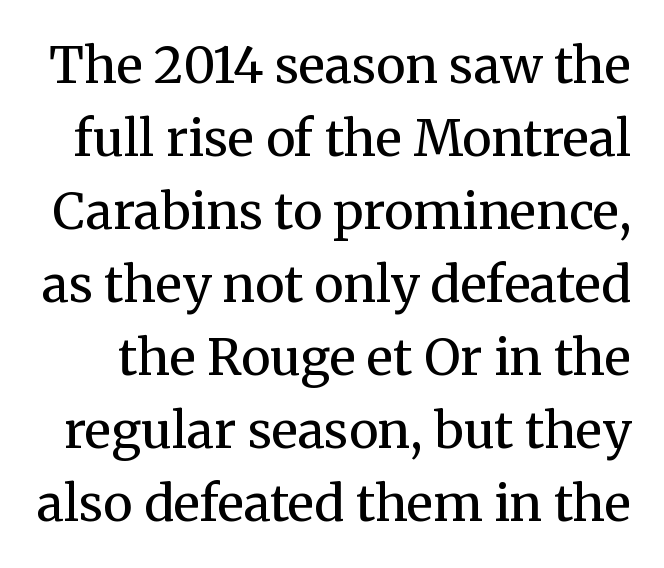
Q: Is the text bold? A: No.
Q: Is the text italic (slanted)? A: No, it is upright.
Q: Is the typeface a serif or a sans-serif typeface? A: Serif.
Q: Is the text underlined? A: No.
Q: Is the spacing between letters normal or unusually wide? A: Normal.
Q: Is the spacing between lines tight, normal or loose? A: Normal.
Q: Width (condensed, normal, or wide)? A: Normal.
Q: Stroke contrast? A: Medium.
Q: x-height? A: Medium.
Q: Monospaced? A: No.
